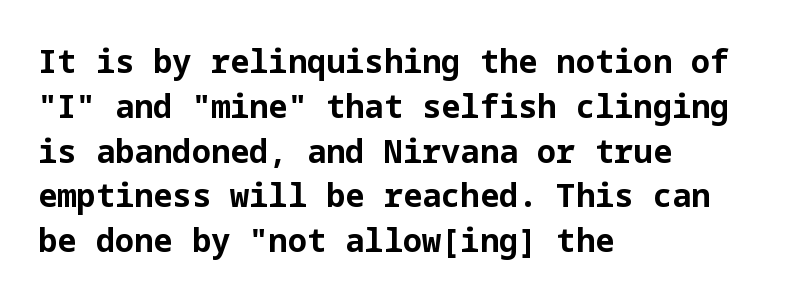
The image shows 32 px bold sans-serif type, upright; set left-aligned, normal line spacing (1.4x), normal letter spacing, not underlined; low stroke contrast and a medium x-height.
